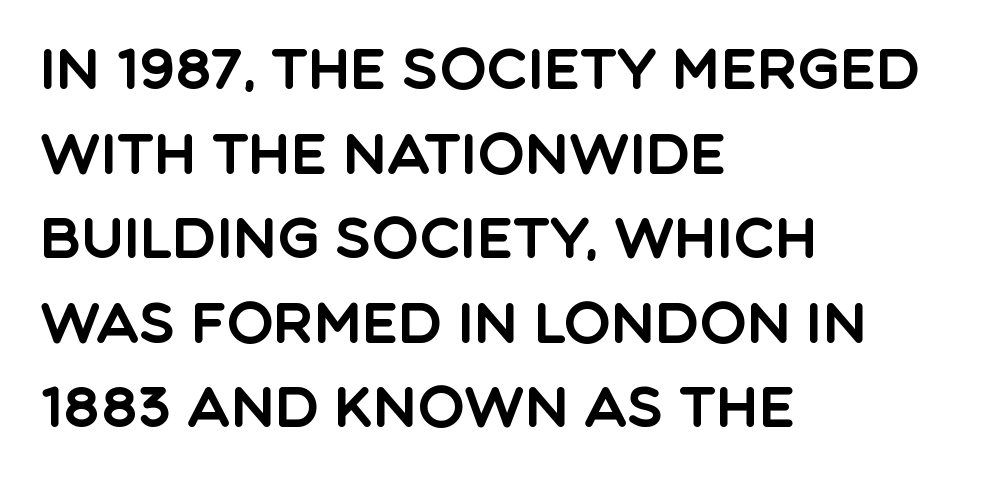
The lines are quadded left. These lines were composed using upright roman letters. Spacing verdict: proportional, widths tailored to each character. The foot of each line stays bare and open.
